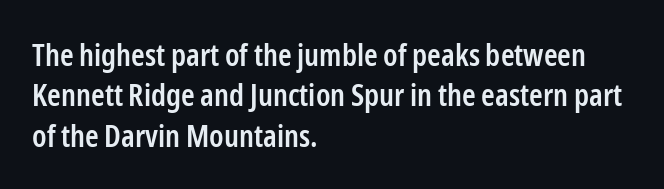
Regarding serifs, this sample does without them. Tall strokes in this sample are plumb rather than angled. Letter spacing: default. Horizontal alignment here is leftward, the default for most running prose.
